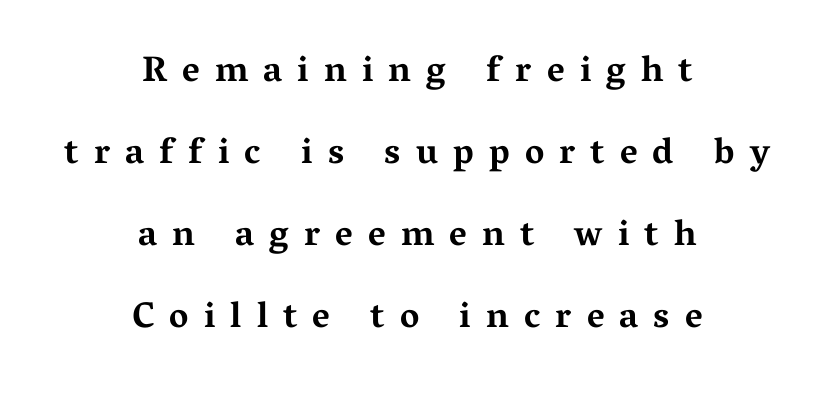
If you folded the block vertically in half, each line would mirror itself in length. In terms of leading, this rendering errs on the spacious side. What stands out about the letter spacing? Its width — letters are far apart. As a designer I'd log this as weight 700, bold.
